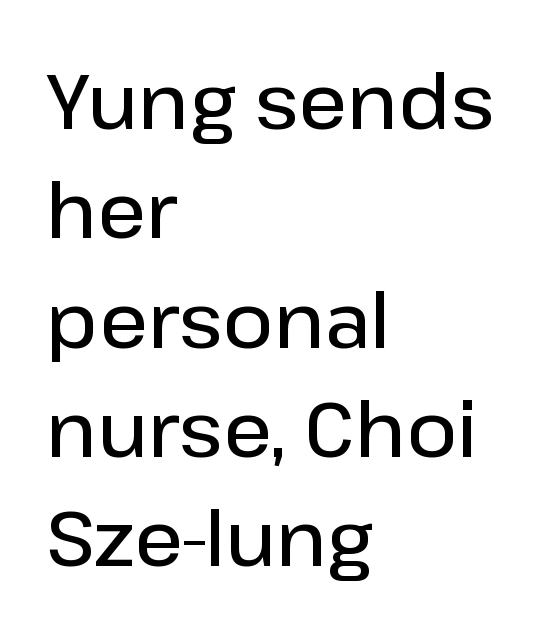
{"serif": "no", "italic": "no", "bold": "semi", "weight": "semibold", "width": "normal", "stroke_contrast": "low", "x_height": "medium", "monospaced": "no", "underline": "no", "align": "left", "line_spacing": "normal", "line_spacing_ratio": 1.42, "letter_spacing": "normal", "letter_spacing_em": 0.0, "glyph_px": 77}
